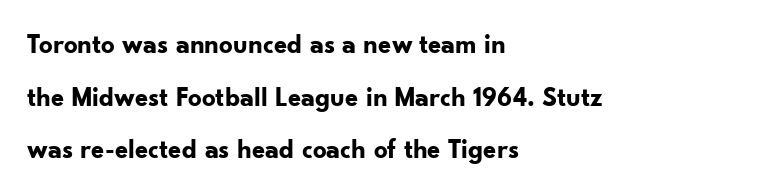
The text block is weighted toward the left margin, trailing off unevenly rightward. Each glyph is drawn with heavy, bold strokes. Default kerning and tracking; the words read as compact shapes. How would I describe the line gaps? Wide and relaxed.
